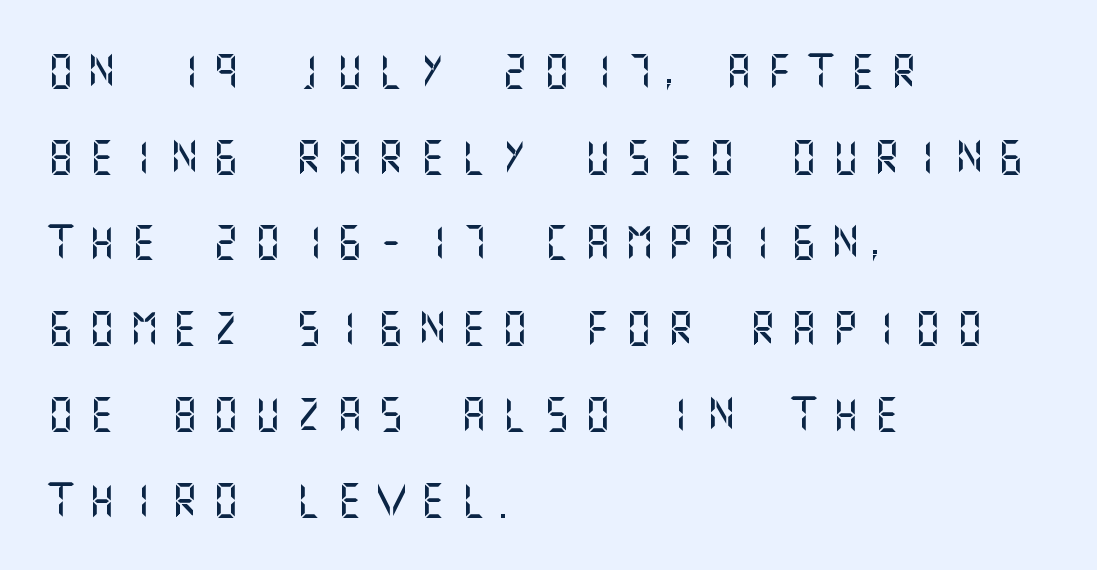
The image shows 35 px sans-serif type, upright; set left-aligned, loose line spacing (2.45x), unusually wide letter spacing (+0.38 em), not underlined; medium stroke contrast and a large x-height.
